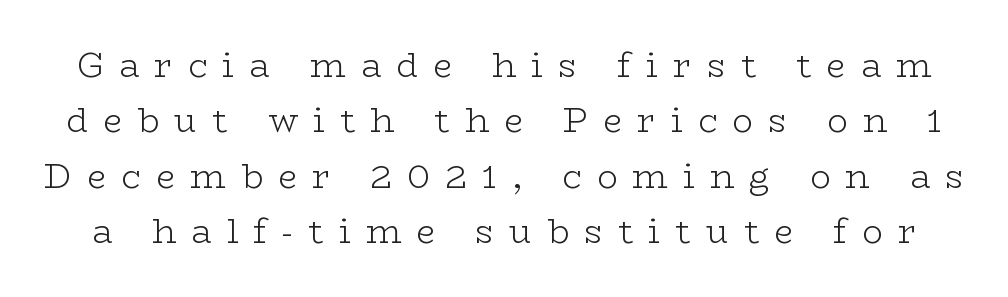
Quick note: interline space is typical. Note: serifs present on the glyphs. You can tell it's not italic because the verticals are truly vertical. The words here are not underlined. The face used here is proportionally spaced, like ordinary book or web type. The font sits on the lighter half of the weight spectrum, regular included.
